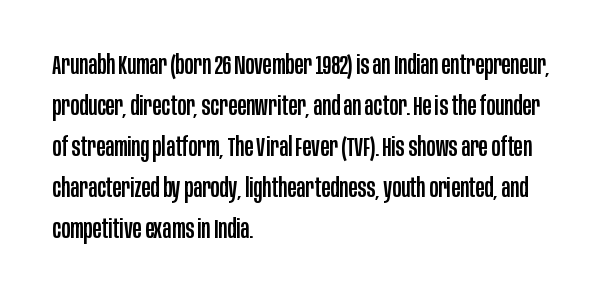
Q: Is the text italic (slanted)? A: No, it is upright.
Q: Is the text underlined? A: No.
Q: How is the paragraph aligned? A: Left-aligned.
Q: Is the spacing between letters normal or unusually wide? A: Normal.
Q: Is the spacing between lines tight, normal or loose? A: Normal.
